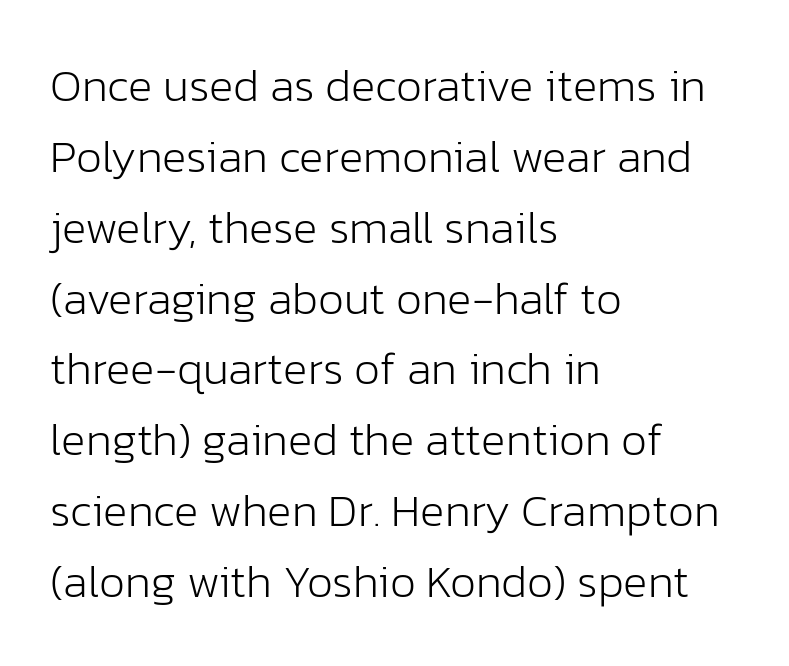
The lettering stays uniformly vertical, giving the passage a roman look. Inter-character spacing is left at the font's built-in metrics. Notice how descenders clear the ascenders below comfortably — that's standard leading. Is this a fixed-width face? No — the glyphs have proportional, varying widths.
